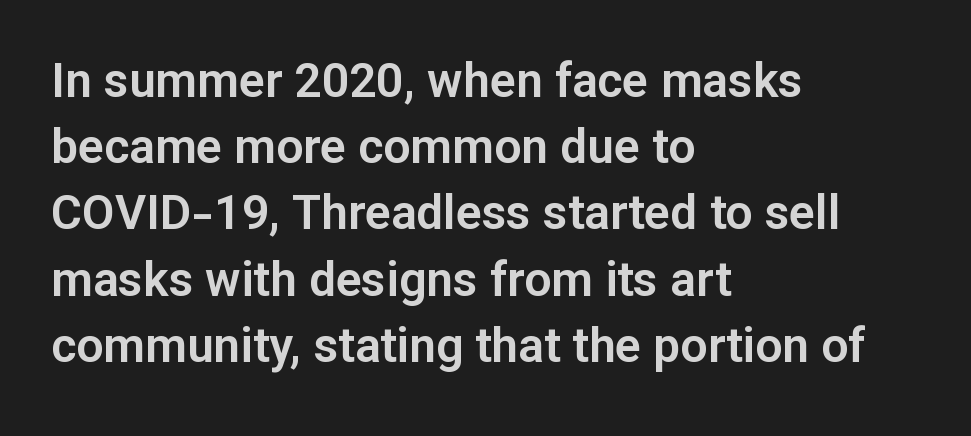
The image shows 48 px sans-serif type, upright; set left-aligned, normal line spacing (1.38x), normal letter spacing, not underlined; low stroke contrast and a medium x-height.
